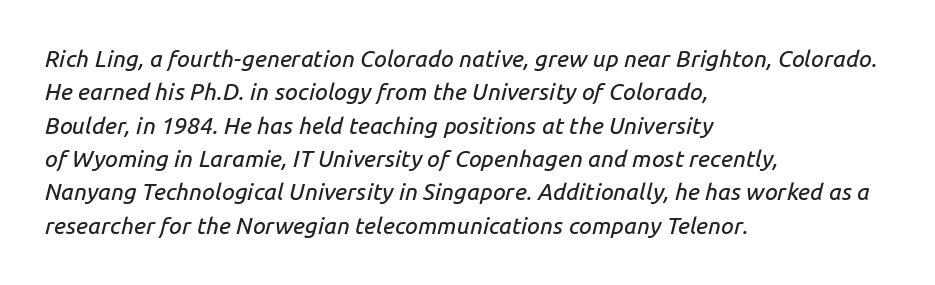
A typesetter would call this zero additional tracking. Every character sits at an angle, as italics do. Beneath every word, the page is bare. The space between consecutive lines is moderate. Casual observation: everything's shoved over to the left.
